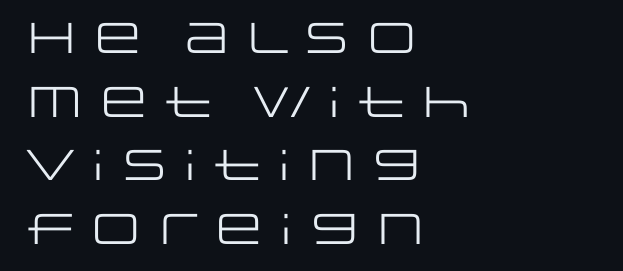
The image shows 43 px regular-weight, wide sans-serif type, upright; set left-aligned, normal line spacing (1.48x), normal letter spacing, not underlined; low stroke contrast and a large x-height.
